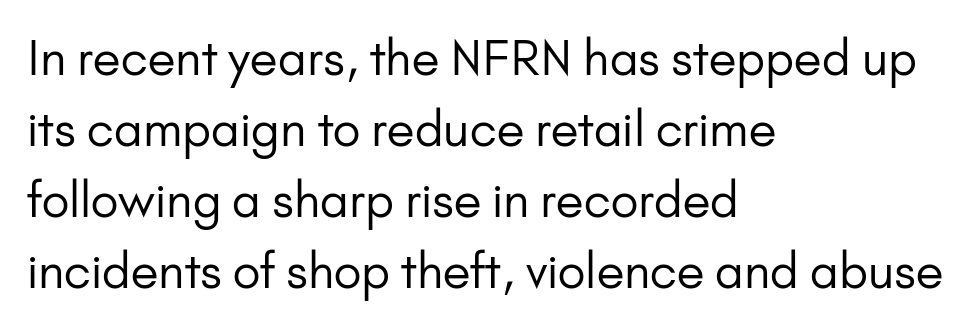
The space between consecutive lines is moderate. You could not count columns in this text — the font is proportionally spaced. You could call the tracking neutral — neither tight nor loose. The compositor pushed each line to the left boundary. These lines are composed in type without serifs.
